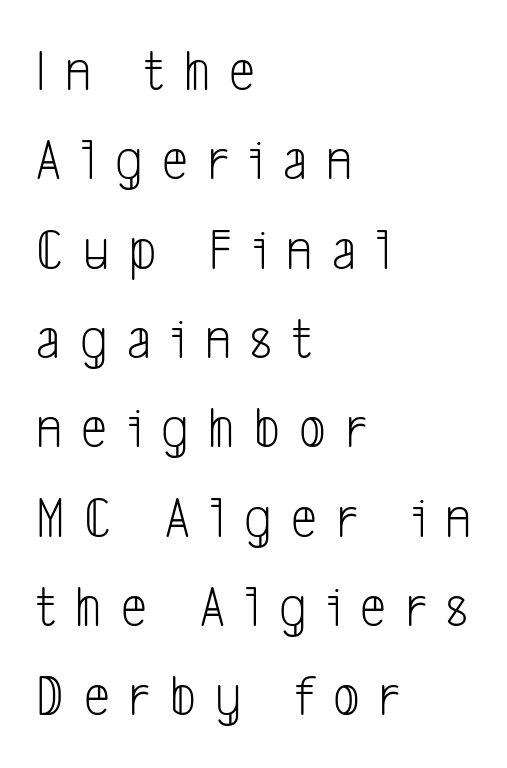
The passage shown is typeset with a sans-serif family. Here the designer chose a conventional face with non-uniform glyph widths. The compositor pushed each line to the left boundary. No heavy texture on the line: the type isn't bold. How are the letters spaced? Widely, with obvious added tracking. The words here are not underlined.
